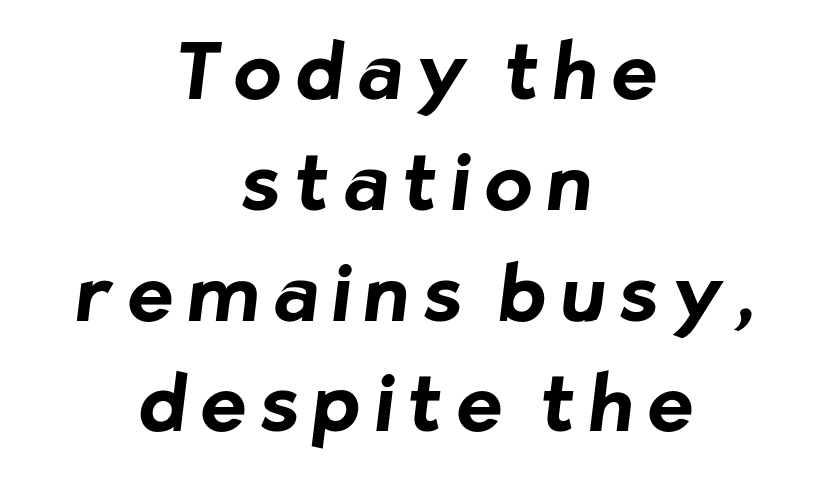
Horizontal alignment here is central, giving a formal, balanced look. Varying glyph widths throughout — classic text-font behaviour. Vertical spacing — default. A sans-serif font was chosen for this passage.
